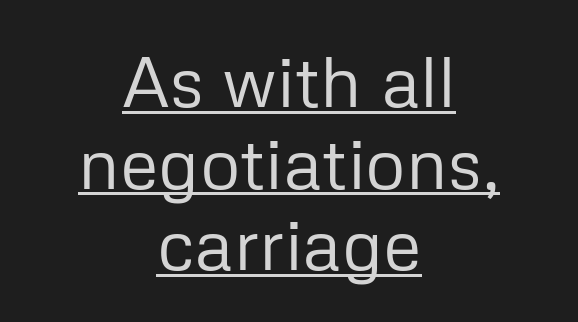
{"serif": "no", "italic": "no", "bold": "no", "weight": "regular", "width": "normal", "stroke_contrast": "low", "x_height": "medium", "monospaced": "no", "underline": "yes", "align": "center", "line_spacing": "tight", "line_spacing_ratio": 1.15, "letter_spacing": "normal", "letter_spacing_em": 0.0, "glyph_px": 71}
